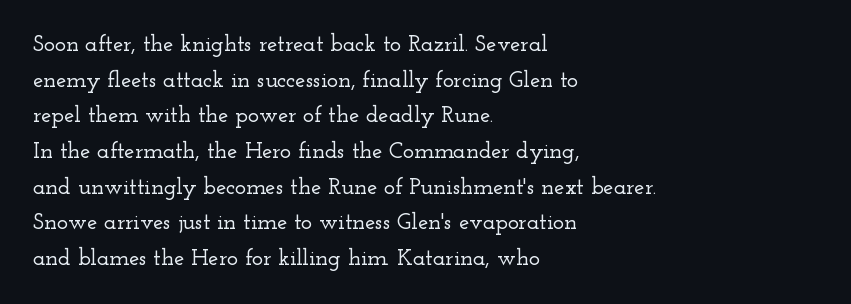
{"italic": "no", "underline": "no", "align": "left", "line_spacing": "normal", "line_spacing_ratio": 1.55, "letter_spacing": "normal", "letter_spacing_em": 0.0, "glyph_px": 23}
